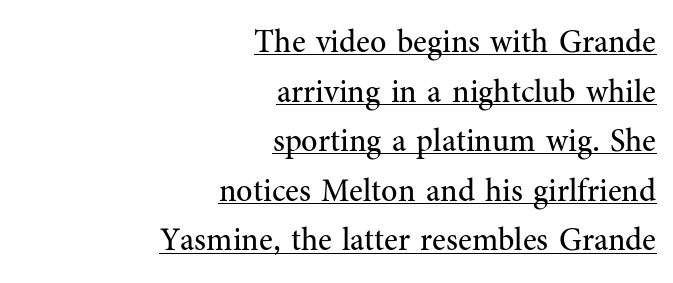
The image shows 32 px regular-weight serif type, upright; set right-aligned, normal line spacing (1.55x), normal letter spacing, underlined; medium stroke contrast and a medium x-height.
